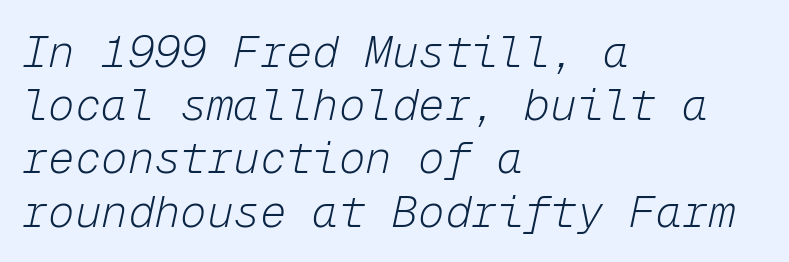
The image shows 44 px light type, italic (leaning right), monospaced; set left-aligned, line spacing 1.21x, normal letter spacing, not underlined; low stroke contrast and a medium x-height.
